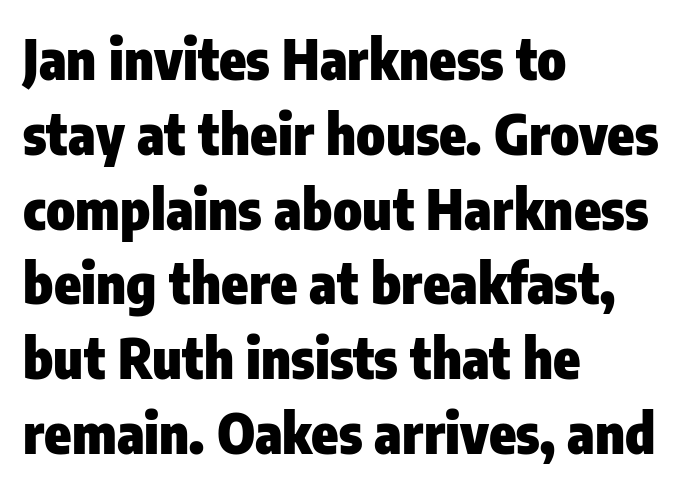
Q: Is the text bold? A: Yes.
Q: Is the text italic (slanted)? A: No, it is upright.
Q: Is the typeface a serif or a sans-serif typeface? A: Sans-serif.
Q: Is the text underlined? A: No.
Q: How is the paragraph aligned? A: Left-aligned.
Q: Is the spacing between letters normal or unusually wide? A: Normal.
Q: Is the spacing between lines tight, normal or loose? A: Normal.
Q: Width (condensed, normal, or wide)? A: Condensed.
Q: Stroke contrast? A: Low.
Q: x-height? A: Medium.
Q: Monospaced? A: No.
